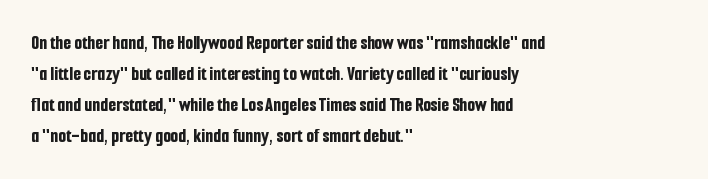
The image shows 20 px bold type, upright; set left-aligned, normal line spacing (1.55x), normal letter spacing, not underlined.
